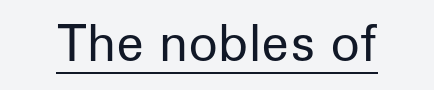
The image shows 49 px regular-weight sans-serif type, upright; set normal letter spacing, underlined; low stroke contrast and a medium x-height.
